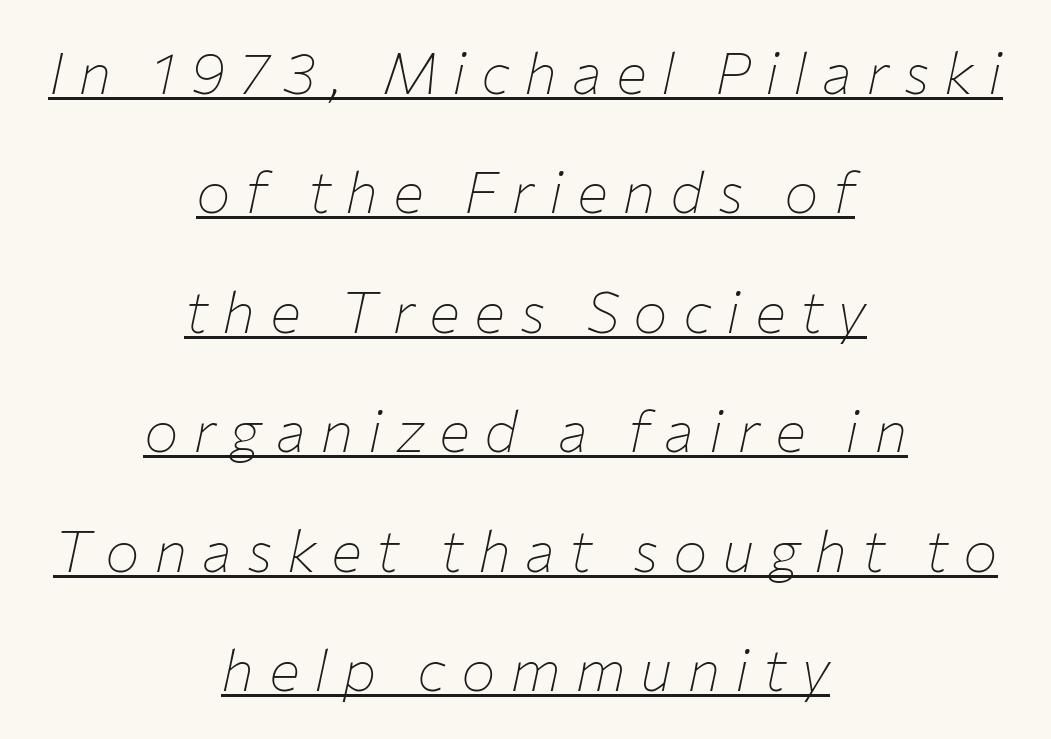
Q: Is the text bold? A: No.
Q: Is the text italic (slanted)? A: Yes, it leans right by about 12 degrees.
Q: Is the text underlined? A: Yes.
Q: How is the paragraph aligned? A: Centered.
Q: Is the spacing between letters normal or unusually wide? A: Unusually wide.
Q: Is the spacing between lines tight, normal or loose? A: Loose.
Q: Width (condensed, normal, or wide)? A: Normal.
Q: Stroke contrast? A: Low.
Q: x-height? A: Medium.
Q: Monospaced? A: No.
